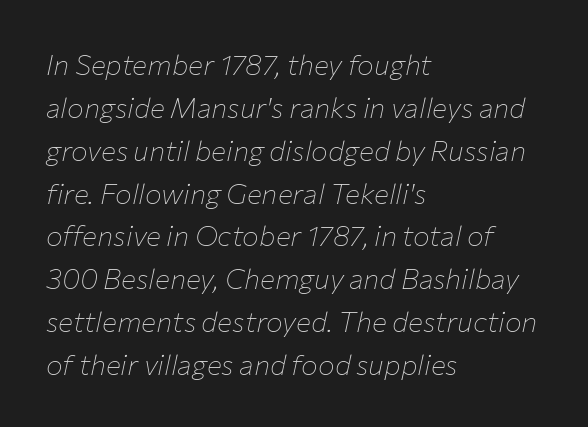
Inter-character spacing is left at the font's built-in metrics. Line beginnings align vertically; line endings do not. Do the characters align in a grid? No, the font is proportional. Line spacing here is normal. Decoration check: the copy has no underline. The passage shown leans; its letterforms are oblique.
